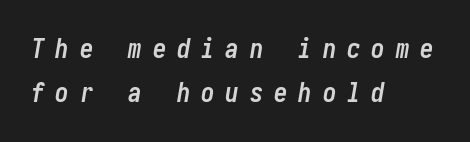
The image shows 27 px bold type, italic (leaning right); set left-aligned, normal line spacing (1.64x), unusually wide letter spacing (+0.4 em), not underlined.
